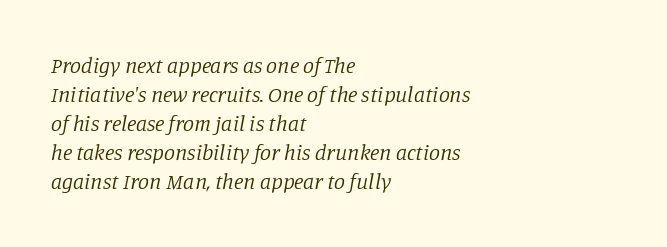
{"italic": "yes", "lean": "right", "slant_degrees": 11, "bold": "no", "underline": "no", "align": "left", "line_spacing": "normal", "line_spacing_ratio": 1.32, "letter_spacing": "normal", "letter_spacing_em": 0.0, "glyph_px": 22}
